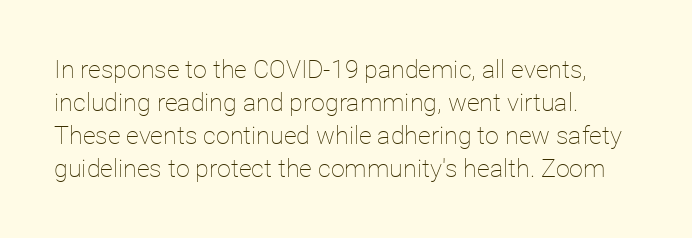
The setting favours the left margin, as ordinary paragraphs usually do. The letters stand upright; this is a roman face. Does the leading feel generous? No, just average. The passage shown has conventional tracking throughout. Each stroke keeps to a modest, everyday thickness or less.
